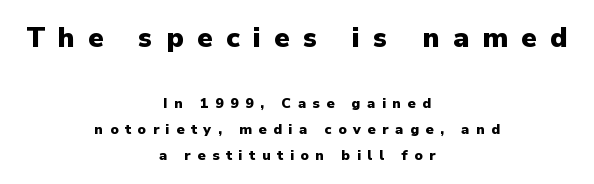
The image shows 28 px heavy sans-serif type, upright; set centered, line spacing 1.87x, unusually wide letter spacing (+0.47 em), not underlined; the first (top) block is 2.0x larger; low stroke contrast and a medium x-height.
